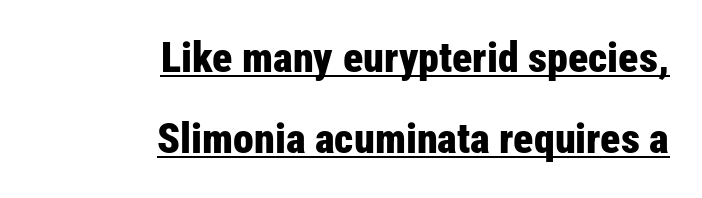
Caption: bold face, heavy strokes. Underlining? Definitely there. The face used here is proportionally spaced, like ordinary book or web type. The typeface chosen for these lines omits serifs. You can tell it's not italic because the verticals are truly vertical.
